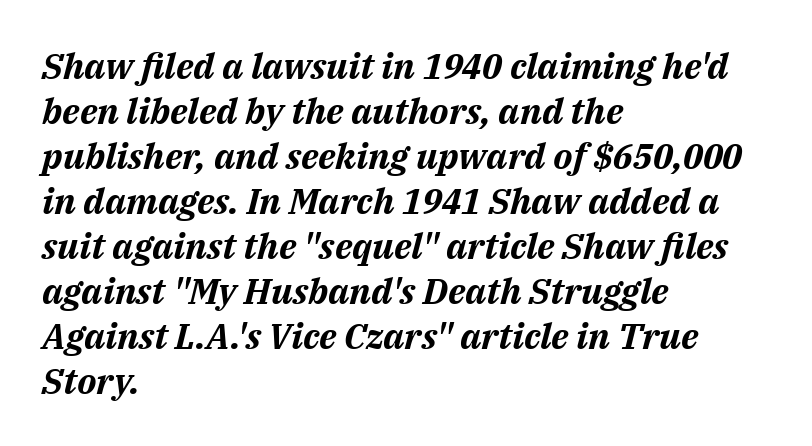
Looks like regular typesetting: each glyph gets only the width it needs. Descender tails drop into unmarked territory. Notice how descenders clear the ascenders below comfortably — that's standard leading. Short and long lines alike share a common starting point at left.
